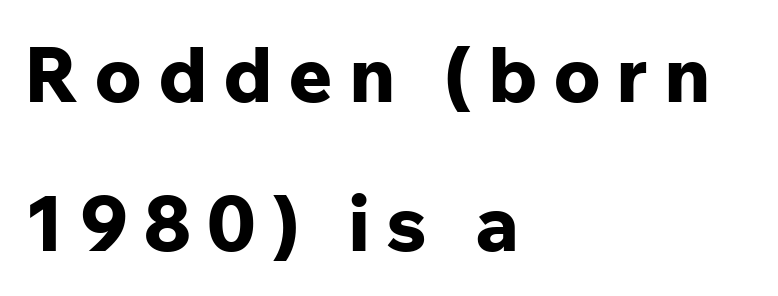
Proportional: the letters do not fall into vertical columns. Short note: letters widely spaced. What's the leading like? Stretched, with rows far apart. Bare-footed words on every line. Observe the absence of serifs on each vertical stroke in this sample.
